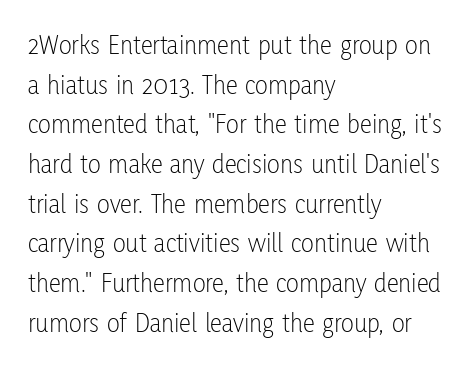
The image shows 27 px text type, upright; set left-aligned, normal line spacing (1.47x), normal letter spacing, not underlined.
